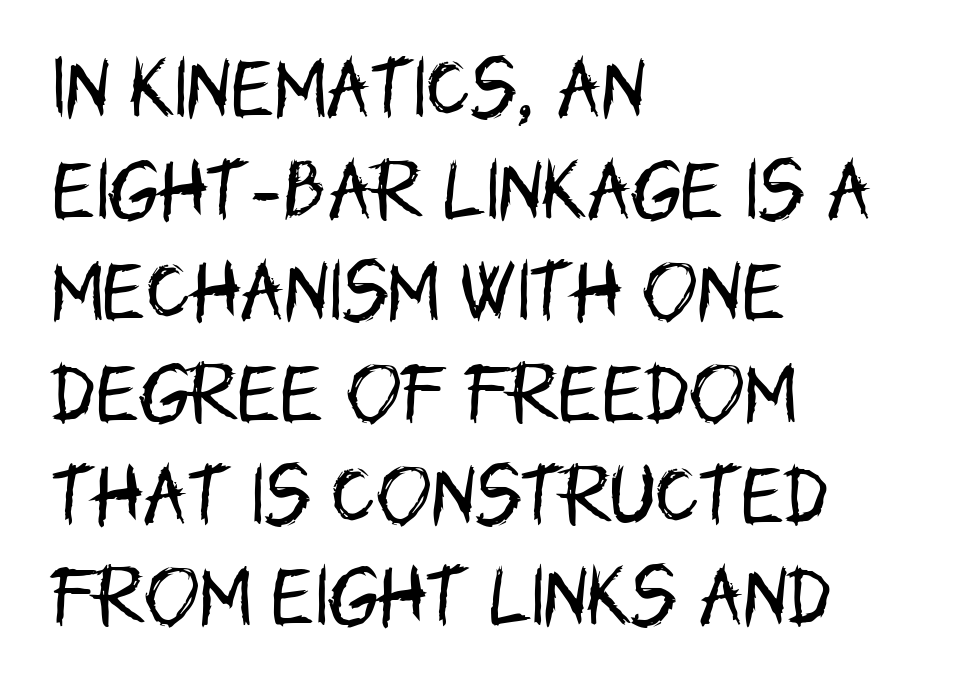
The image shows 66 px regular-weight, condensed sans-serif type, upright; set left-aligned, normal line spacing (1.54x), normal letter spacing, not underlined; low stroke contrast and a large x-height.
